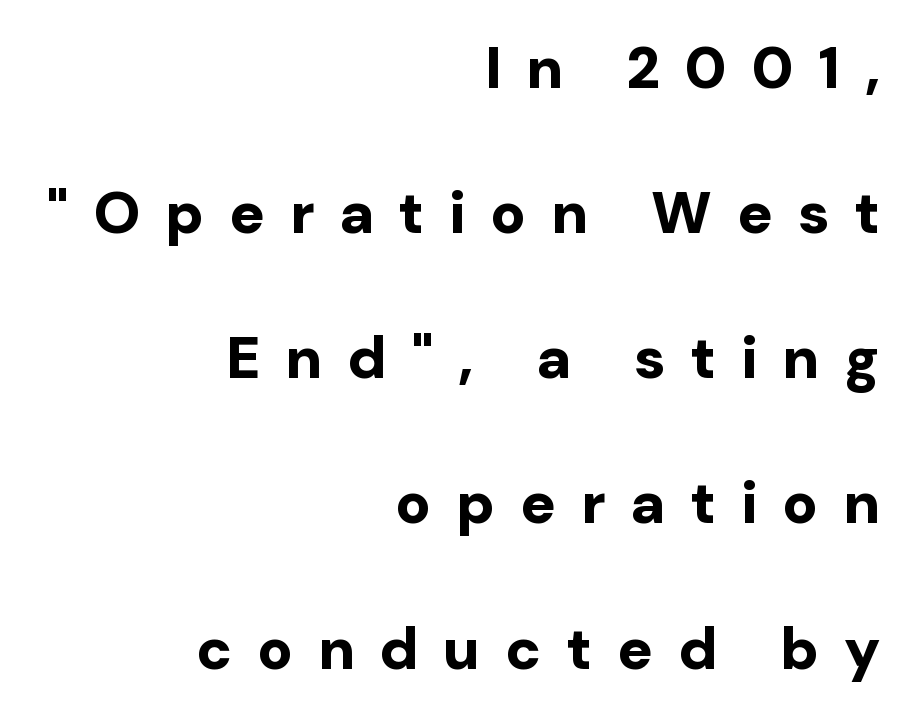
Q: Is the text bold? A: Yes.
Q: Is the text italic (slanted)? A: No, it is upright.
Q: Is the typeface a serif or a sans-serif typeface? A: Sans-serif.
Q: Is the text underlined? A: No.
Q: How is the paragraph aligned? A: Right-aligned.
Q: Is the spacing between letters normal or unusually wide? A: Unusually wide.
Q: Is the spacing between lines tight, normal or loose? A: Loose.
Q: Width (condensed, normal, or wide)? A: Normal.
Q: Stroke contrast? A: Low.
Q: x-height? A: Medium.
Q: Monospaced? A: No.
